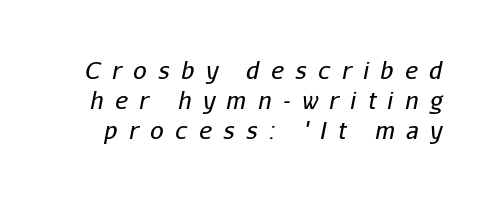
Q: Is the text bold? A: No.
Q: Is the text italic (slanted)? A: Yes, it leans right by about 11 degrees.
Q: Is the text underlined? A: No.
Q: Is the spacing between letters normal or unusually wide? A: Unusually wide.
Q: Is the spacing between lines tight, normal or loose? A: Normal.
